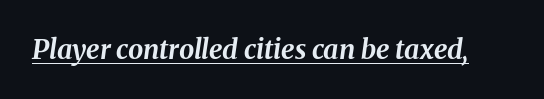
A typesetter would call this zero additional tracking. Posture: slanted. Strokes here are thick enough to call this a true bold. Is there an underline? Yes — a line sits under the letters.
